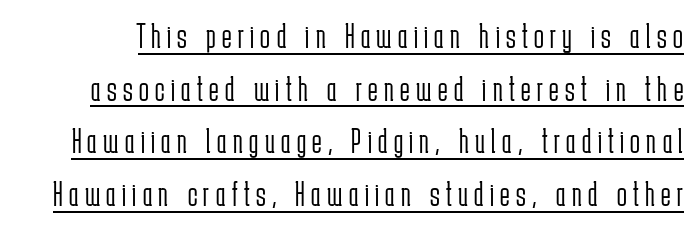
Q: Is the text bold? A: No.
Q: Is the text italic (slanted)? A: No, it is upright.
Q: Is the typeface a serif or a sans-serif typeface? A: Sans-serif.
Q: Is the text underlined? A: Yes.
Q: Is the spacing between lines tight, normal or loose? A: Normal.
Q: Width (condensed, normal, or wide)? A: Condensed.
Q: Stroke contrast? A: Low.
Q: x-height? A: Medium.
Q: Monospaced? A: No.
